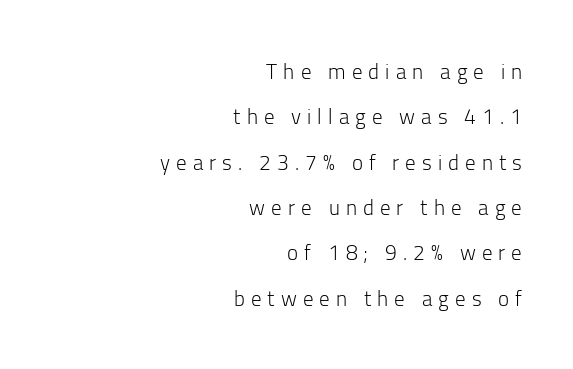
{"italic": "no", "bold": "no", "underline": "no", "align": "right", "line_spacing": "loose", "line_spacing_ratio": 2.16, "letter_spacing": "wide", "letter_spacing_em": 0.29, "glyph_px": 21}
